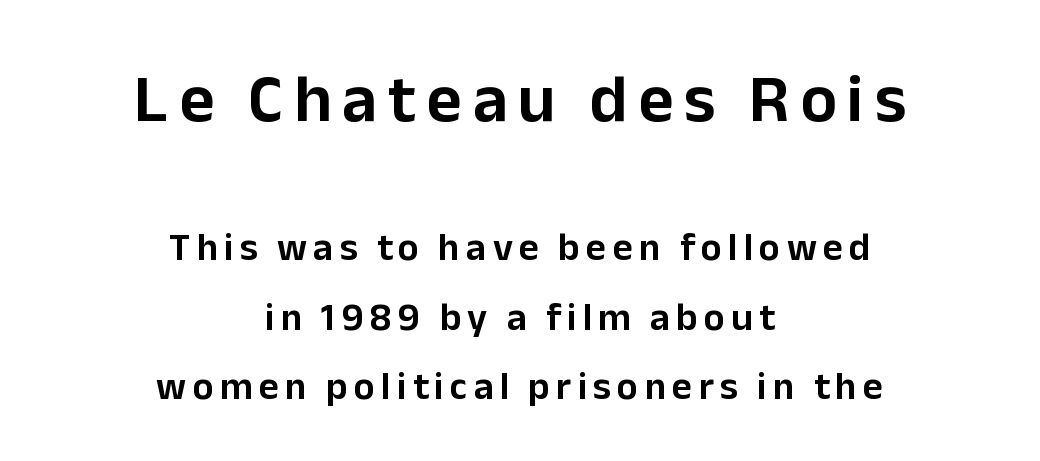
The font family rendered here belongs to the sans-serif group. The typography opts for an upright posture over an oblique one. Line starts and ends both wander, symmetrically. Block one is the big one; block two sits smaller underneath.
